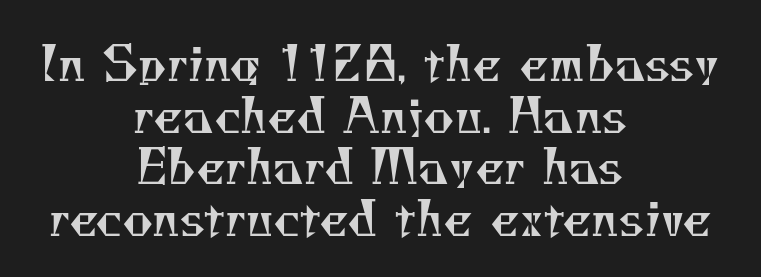
The image shows 47 px regular-weight serif type; set centered, tight line spacing (1.1x), normal letter spacing, not underlined; medium stroke contrast and a small x-height.
